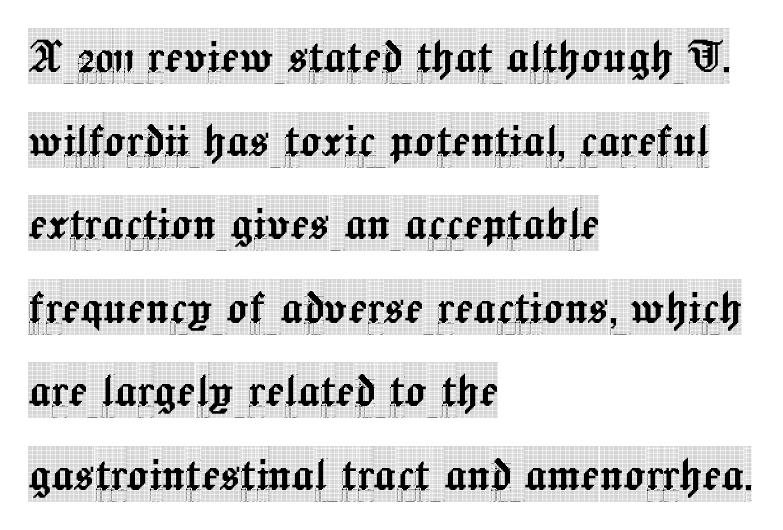
Q: Is the text italic (slanted)? A: No, it is upright.
Q: Is the typeface a serif or a sans-serif typeface? A: Serif.
Q: Is the text underlined? A: No.
Q: How is the paragraph aligned? A: Left-aligned.
Q: Is the spacing between letters normal or unusually wide? A: Normal.
Q: Is the spacing between lines tight, normal or loose? A: Normal.
Q: Width (condensed, normal, or wide)? A: Condensed.
Q: x-height? A: Large.
Q: Monospaced? A: No.
